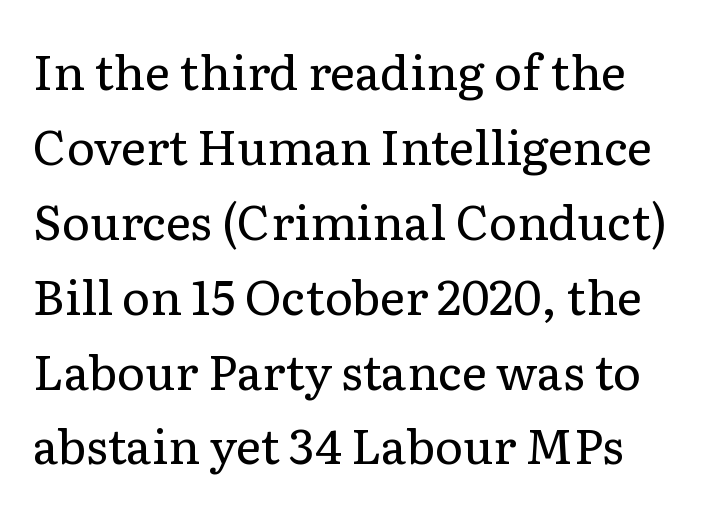
Q: Is the text bold? A: No.
Q: Is the text italic (slanted)? A: No, it is upright.
Q: Is the typeface a serif or a sans-serif typeface? A: Serif.
Q: Is the text underlined? A: No.
Q: Is the spacing between letters normal or unusually wide? A: Normal.
Q: Is the spacing between lines tight, normal or loose? A: Normal.
Q: Width (condensed, normal, or wide)? A: Normal.
Q: Stroke contrast? A: Low.
Q: x-height? A: Medium.
Q: Monospaced? A: No.
